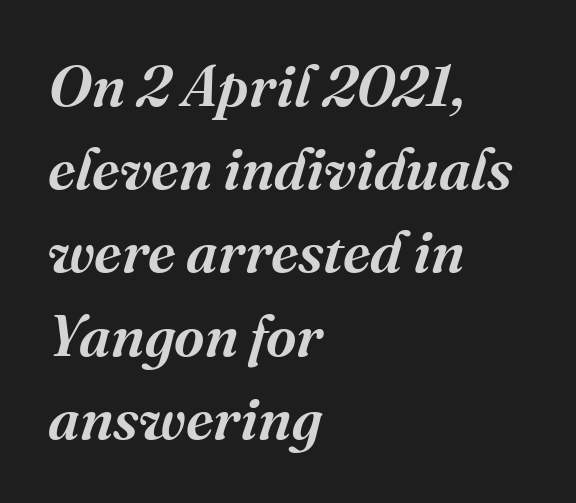
Q: Is the text italic (slanted)? A: Yes, it leans right by about 16 degrees.
Q: Is the typeface a serif or a sans-serif typeface? A: Serif.
Q: Is the text underlined? A: No.
Q: How is the paragraph aligned? A: Left-aligned.
Q: Is the spacing between letters normal or unusually wide? A: Normal.
Q: Is the spacing between lines tight, normal or loose? A: Normal.
Q: Width (condensed, normal, or wide)? A: Normal.
Q: Stroke contrast? A: Medium.
Q: x-height? A: Medium.
Q: Monospaced? A: No.
